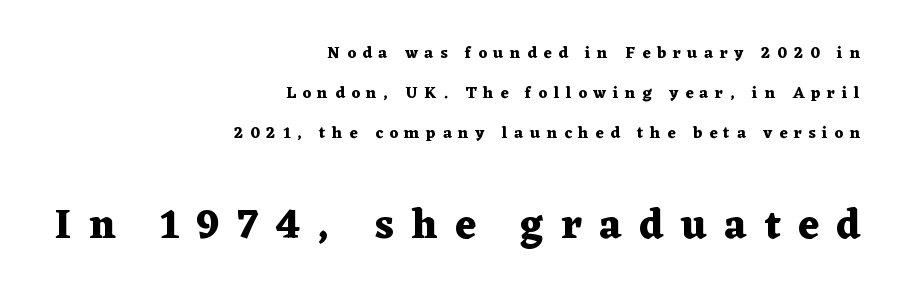
No italicization has been applied; the sample stays upright. The line texture is sparse and dotted thanks to wide tracking. The type family on display is of the serif kind. Does the copy run flush right? Yes — the right margin is perfectly even. Larger block? The one below; the one above is distinctly smaller. Bare-footed words on every line.
